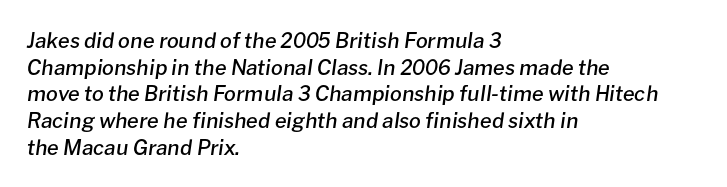
Q: Is the text bold? A: Semi-bold.
Q: Is the text italic (slanted)? A: Yes, it leans right by about 8 degrees.
Q: Is the text underlined? A: No.
Q: How is the paragraph aligned? A: Left-aligned.
Q: Is the spacing between letters normal or unusually wide? A: Normal.
Q: Is the spacing between lines tight, normal or loose? A: Normal.
